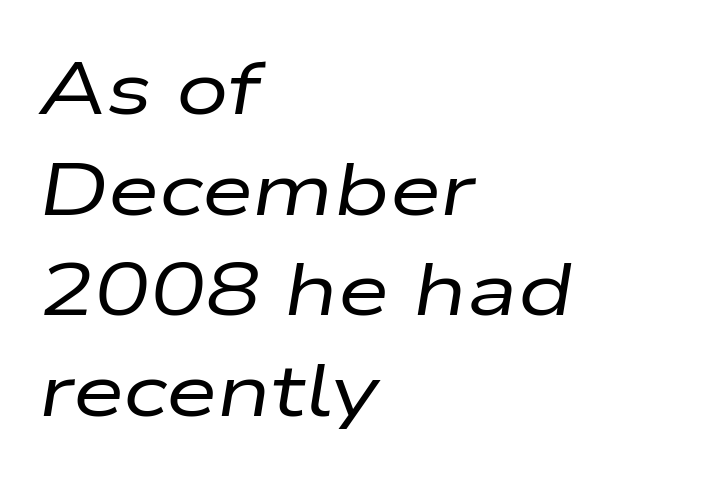
{"italic": "yes", "lean": "right", "slant_degrees": 9, "bold": "no", "weight": "regular", "width": "wide", "stroke_contrast": "low", "x_height": "medium", "monospaced": "no", "underline": "no", "align": "left", "line_spacing": "normal", "line_spacing_ratio": 1.36, "letter_spacing": "normal", "letter_spacing_em": 0.0, "glyph_px": 74}
